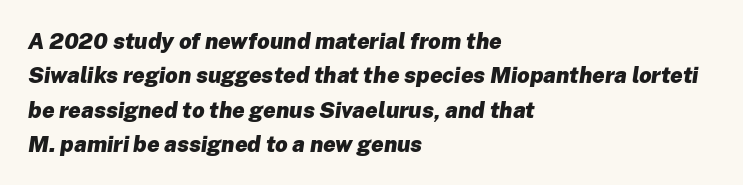
Q: Is the text bold? A: Yes.
Q: Is the text italic (slanted)? A: Yes, it leans right by about 8 degrees.
Q: Is the text underlined? A: No.
Q: How is the paragraph aligned? A: Left-aligned.
Q: Is the spacing between letters normal or unusually wide? A: Normal.
Q: Is the spacing between lines tight, normal or loose? A: Normal.
